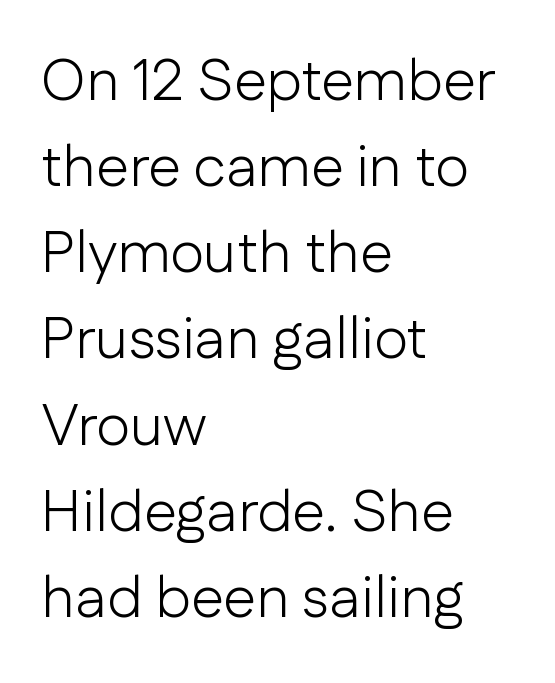
These lines are rendered in a variable-pitch font. Notice how the stems are strictly vertical — no italics here. Does the leading feel generous? No, just average. Decoration check: the copy has no underline. Layout note: lines flush left. Is the type heavy? It reads as light-to-regular instead.
